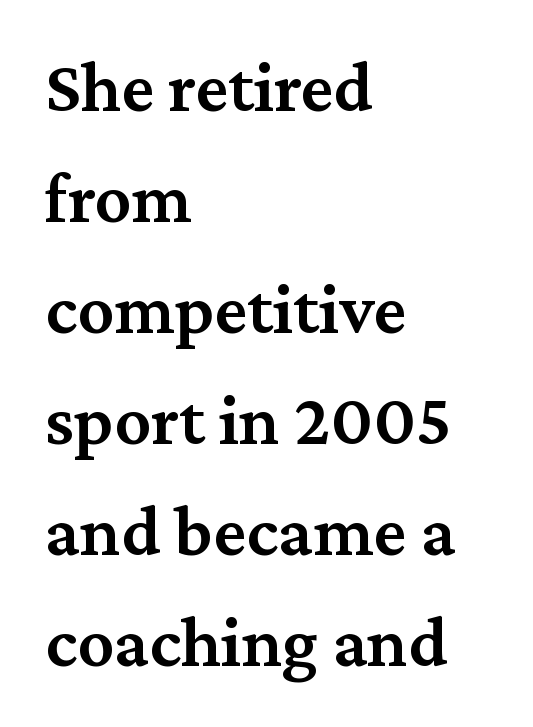
{"serif": "yes", "italic": "no", "bold": "semi", "weight": "semibold", "width": "normal", "stroke_contrast": "medium", "x_height": "medium", "monospaced": "no", "underline": "no", "align": "left", "line_spacing": "normal", "line_spacing_ratio": 1.52, "letter_spacing": "normal", "letter_spacing_em": 0.0, "glyph_px": 73}
